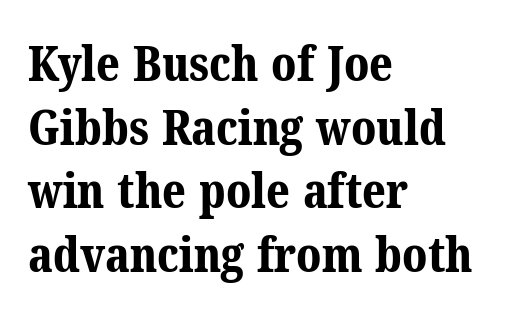
The image shows 49 px bold serif type; set left-aligned, normal line spacing (1.3x), normal letter spacing, not underlined; medium stroke contrast and a medium x-height.
